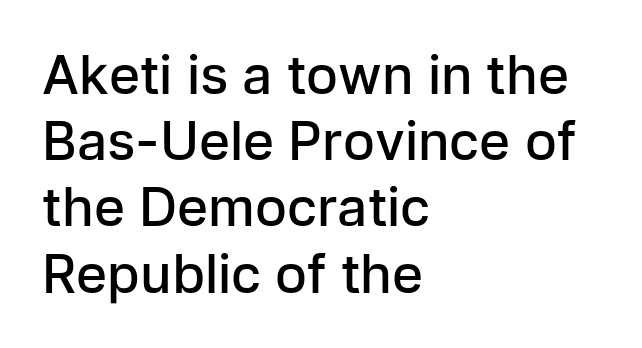
The image shows 53 px semibold sans-serif type, upright; set left-aligned, normal line spacing (1.25x), normal letter spacing, not underlined; low stroke contrast and a medium x-height.
